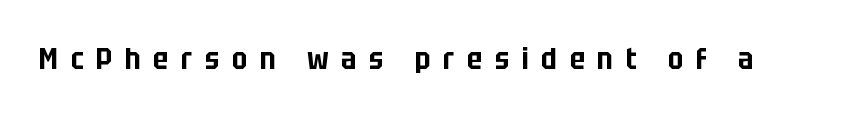
{"serif": "no", "italic": "no", "width": "condensed", "stroke_contrast": "low", "x_height": "large", "monospaced": "no", "underline": "no", "letter_spacing": "wide", "letter_spacing_em": 0.42, "glyph_px": 30}
